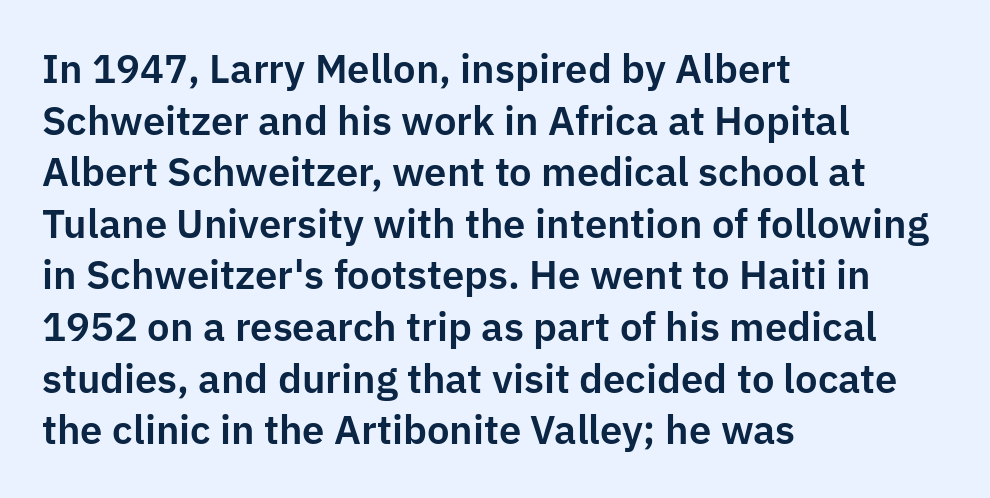
{"serif": "no", "italic": "no", "width": "normal", "stroke_contrast": "low", "x_height": "medium", "monospaced": "no", "underline": "no", "align": "left", "line_spacing": "normal", "line_spacing_ratio": 1.29, "letter_spacing": "normal", "letter_spacing_em": 0.0, "glyph_px": 40}
